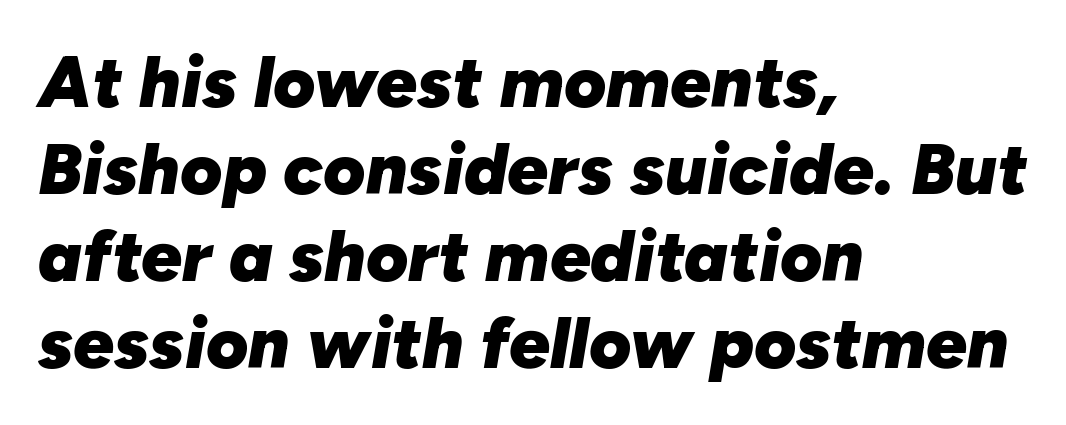
Weight: bold. The horizontal fit of the characters is conventional and even. A student would call this left alignment; a typographer would say flush left, rag right. Note the varied advance widths — an 'i' is clearly narrower than an 'm'. An italicized treatment has been applied to the whole sample. The baseline area is clear.
